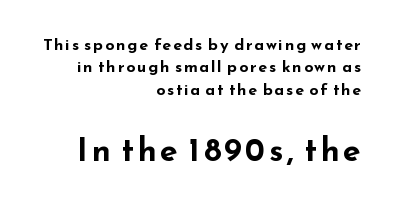
Clear beneath every line of the passage. The face used here is proportionally spaced, like ordinary book or web type. The letters in the lower block stand taller than those in the block above. If you measured baseline to baseline, you'd find a middling distance.
